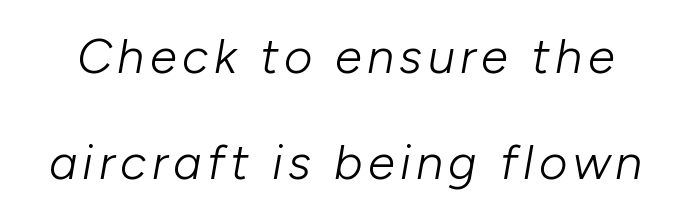
{"italic": "yes", "lean": "right", "slant_degrees": 10, "bold": "no", "weight": "light", "width": "normal", "stroke_contrast": "low", "x_height": "medium", "monospaced": "no", "underline": "no", "line_spacing": "loose", "line_spacing_ratio": 2.16, "glyph_px": 49}
